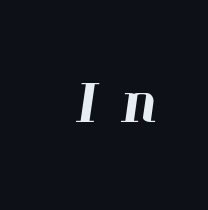
Words appear elongated and porous because spacing is wide. The passage shown is not underscored anywhere. The passage shown is typed in a proportional face where columns would drift. Serifs: yes, visible at the terminals of the letterforms.
